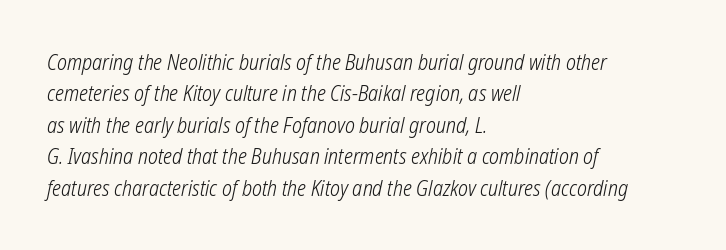
Horizontal alignment here is leftward, the default for most running prose. Inter-character spacing is left at the font's built-in metrics. The typeface has the unassuming heft of standard copy or less. Descender tails drop into unmarked territory. This sample keeps an unexceptional amount of space between lines.
